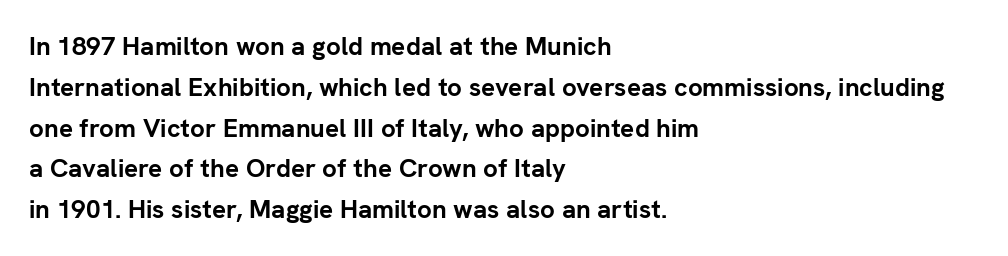
Q: Is the text bold? A: Yes.
Q: Is the text italic (slanted)? A: No, it is upright.
Q: Is the text underlined? A: No.
Q: How is the paragraph aligned? A: Left-aligned.
Q: Is the spacing between letters normal or unusually wide? A: Normal.
Q: Is the spacing between lines tight, normal or loose? A: Normal.
